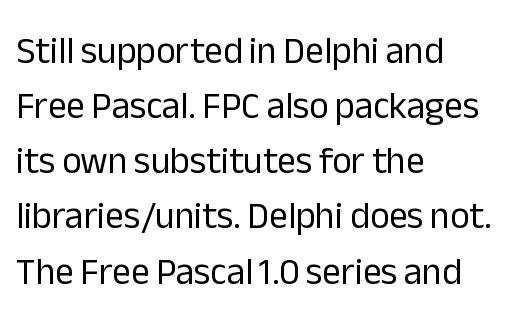
{"serif": "no", "italic": "no", "bold": "no", "weight": "regular", "width": "normal", "stroke_contrast": "low", "x_height": "medium", "monospaced": "no", "underline": "no", "align": "left", "line_spacing": "normal", "line_spacing_ratio": 1.49, "letter_spacing": "normal", "letter_spacing_em": 0.0, "glyph_px": 37}
